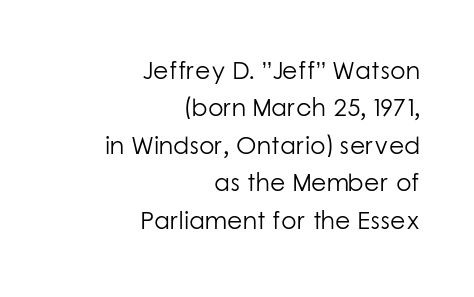
The characters are drawn with everyday or finer stroke widths. The ragged edge is on the left, which tells us the setting is flush right. Line spacing here is normal. Any mark beneath the type? The region is blank. There is no visible air inserted between adjacent glyphs.
